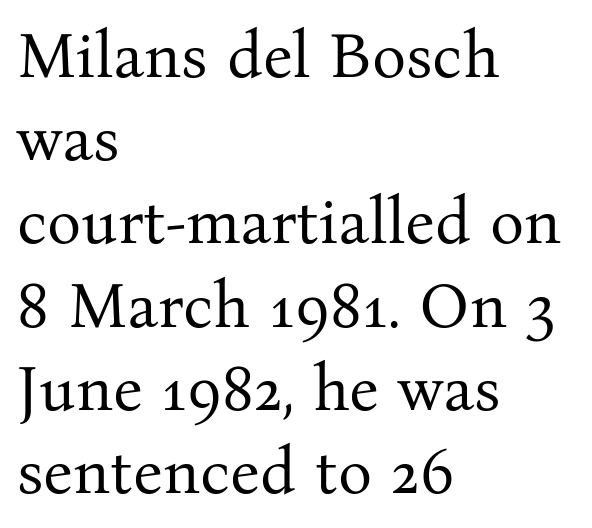
Q: Is the text bold? A: No.
Q: Is the text italic (slanted)? A: No, it is upright.
Q: Is the typeface a serif or a sans-serif typeface? A: Serif.
Q: Is the text underlined? A: No.
Q: How is the paragraph aligned? A: Left-aligned.
Q: Is the spacing between letters normal or unusually wide? A: Normal.
Q: Is the spacing between lines tight, normal or loose? A: Normal.
Q: Width (condensed, normal, or wide)? A: Normal.
Q: Stroke contrast? A: Medium.
Q: x-height? A: Medium.
Q: Monospaced? A: No.
